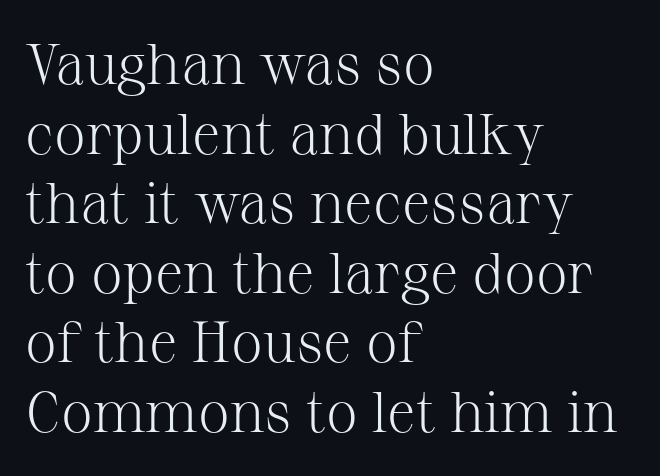
Q: Is the text bold? A: No.
Q: Is the text italic (slanted)? A: No, it is upright.
Q: Is the typeface a serif or a sans-serif typeface? A: Serif.
Q: Is the text underlined? A: No.
Q: How is the paragraph aligned? A: Left-aligned.
Q: Is the spacing between letters normal or unusually wide? A: Normal.
Q: Width (condensed, normal, or wide)? A: Normal.
Q: Stroke contrast? A: Medium.
Q: x-height? A: Medium.
Q: Monospaced? A: No.
